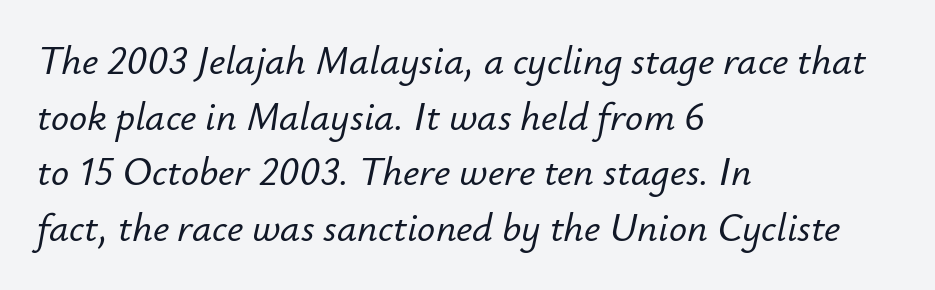
{"italic": "yes", "lean": "right", "slant_degrees": 12, "width": "normal", "stroke_contrast": "low", "x_height": "small", "monospaced": "no", "underline": "no", "align": "left", "line_spacing": "normal", "line_spacing_ratio": 1.39, "letter_spacing": "normal", "letter_spacing_em": 0.0, "glyph_px": 40}
